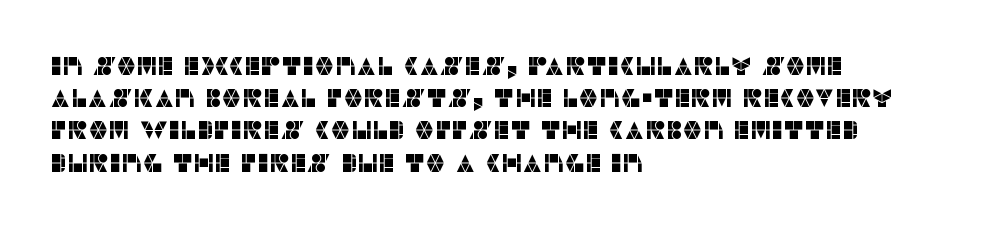
{"italic": "no", "underline": "no", "align": "left", "line_spacing": "normal", "line_spacing_ratio": 1.29, "letter_spacing": "normal", "letter_spacing_em": 0.0, "glyph_px": 25}
